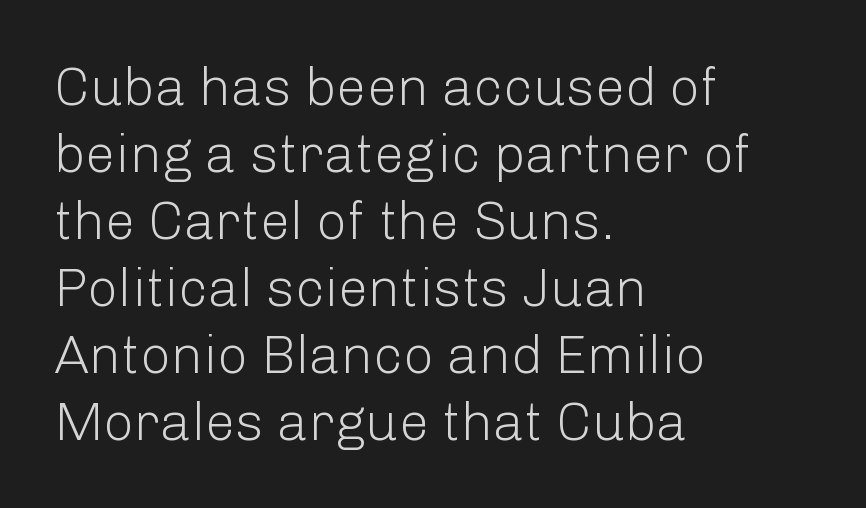
Q: Is the text bold? A: No.
Q: Is the text italic (slanted)? A: No, it is upright.
Q: Is the typeface a serif or a sans-serif typeface? A: Sans-serif.
Q: Is the text underlined? A: No.
Q: How is the paragraph aligned? A: Left-aligned.
Q: Is the spacing between letters normal or unusually wide? A: Normal.
Q: Width (condensed, normal, or wide)? A: Normal.
Q: Stroke contrast? A: Low.
Q: x-height? A: Medium.
Q: Monospaced? A: No.
